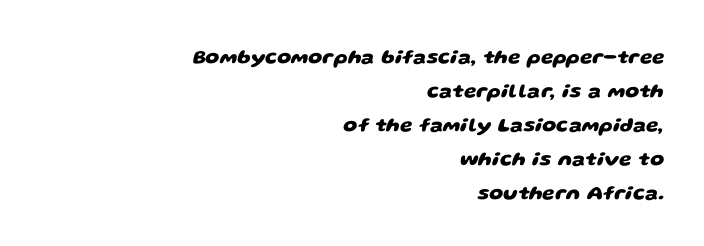
Nobody drew a line under any word here. You could call the tracking neutral — neither tight nor loose. These lines are set flush right with a ragged left edge. Line spacing here is normal. How heavy is the stroke? Heavy — this is a bold.
